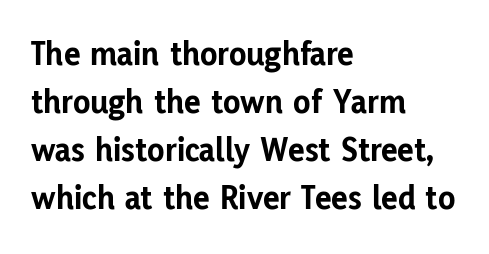
Q: Is the text bold? A: Yes.
Q: Is the text italic (slanted)? A: No, it is upright.
Q: Is the typeface a serif or a sans-serif typeface? A: Sans-serif.
Q: Is the text underlined? A: No.
Q: How is the paragraph aligned? A: Left-aligned.
Q: Is the spacing between letters normal or unusually wide? A: Normal.
Q: Is the spacing between lines tight, normal or loose? A: Normal.
Q: Width (condensed, normal, or wide)? A: Normal.
Q: Stroke contrast? A: Low.
Q: x-height? A: Medium.
Q: Monospaced? A: No.
